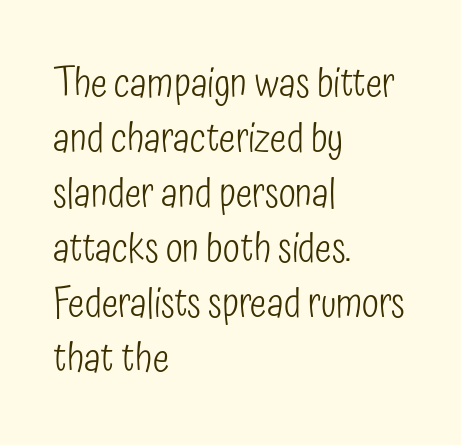
{"serif": "no", "italic": "no", "bold": "no", "weight": "light", "width": "condensed", "stroke_contrast": "low", "x_height": "medium", "monospaced": "no", "underline": "no", "align": "left", "line_spacing": "normal", "line_spacing_ratio": 1.41, "letter_spacing": "normal", "letter_spacing_em": 0.0, "glyph_px": 39}
